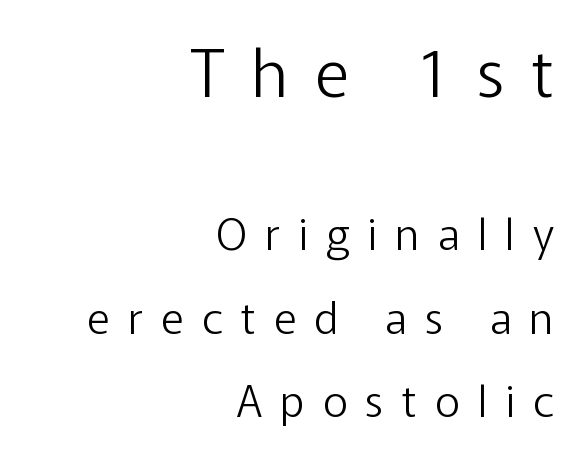
The image shows 66 px light sans-serif type, upright; set right-aligned, loose line spacing (1.9x), unusually wide letter spacing (+0.41 em), not underlined; the first (top) block is 1.5x larger; low stroke contrast and a medium x-height.
